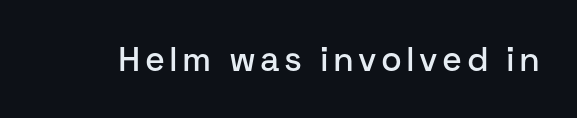
Character widths vary here, with narrow letters taking less room than wide ones. Observe the absence of serifs on each vertical stroke in this sample. This rendering features lettering with no underline. Nope, not italic — everything's standing straight.
